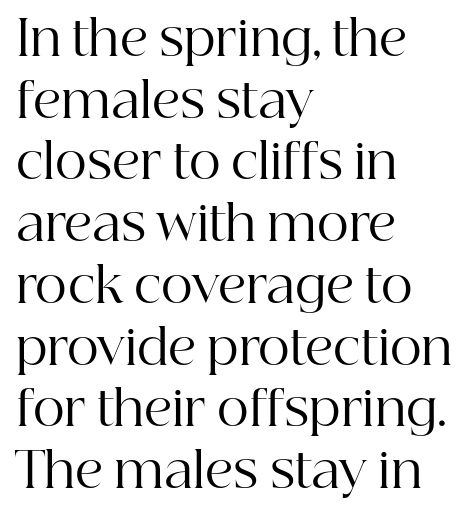
A quiet, ordinary-to-light weight characterises the typeface. Each row of text sits above clean, open space. Does the type have serifs? Yes, each stem ends in a small foot. Proportional: the letters do not fall into vertical columns. These lines sit exactly where default settings would place them. The letters sit at their default tracking, neither squeezed nor spread.
